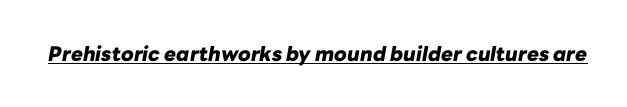
Q: Is the text bold? A: Yes.
Q: Is the text italic (slanted)? A: Yes, it leans right by about 10 degrees.
Q: Is the text underlined? A: Yes.
Q: Is the spacing between letters normal or unusually wide? A: Normal.
